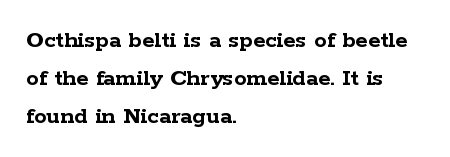
Q: Is the text bold? A: Yes.
Q: Is the text italic (slanted)? A: No, it is upright.
Q: Is the text underlined? A: No.
Q: How is the paragraph aligned? A: Left-aligned.
Q: Is the spacing between letters normal or unusually wide? A: Normal.
Q: Is the spacing between lines tight, normal or loose? A: Normal.
